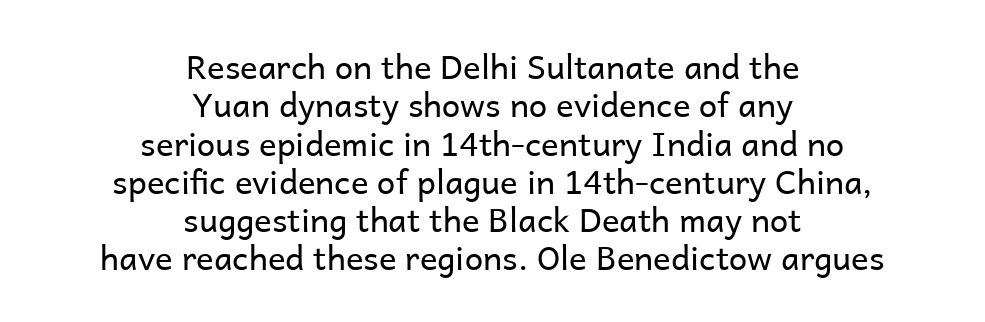
{"serif": "no", "italic": "no", "bold": "no", "weight": "regular", "width": "normal", "stroke_contrast": "low", "x_height": "medium", "monospaced": "no", "underline": "no", "align": "center", "line_spacing_ratio": 1.16, "letter_spacing": "normal", "letter_spacing_em": 0.0, "glyph_px": 33}
